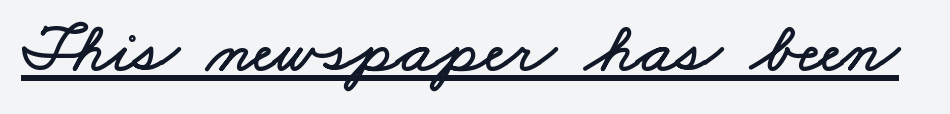
{"width": "wide", "stroke_contrast": "low", "x_height": "small", "monospaced": "no", "underline": "yes", "letter_spacing": "normal", "letter_spacing_em": 0.0, "glyph_px": 71}
